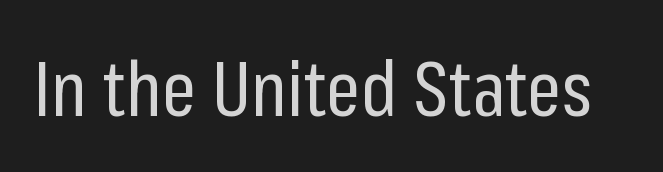
The image shows 76 px regular-weight, condensed sans-serif type, upright; set normal letter spacing, not underlined; low stroke contrast and a medium x-height.
